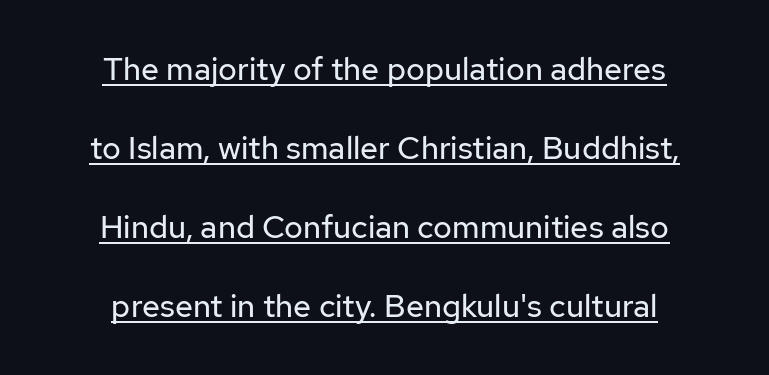
The image shows 32 px regular-weight sans-serif type, upright; set centered, loose line spacing (2.47x), normal letter spacing, underlined; low stroke contrast and a medium x-height.
